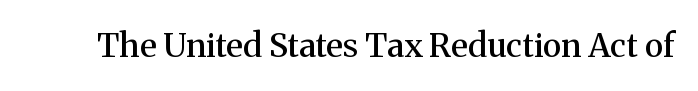
In terms of posture, this sample is upright. Proportional: the letters do not fall into vertical columns. What stands out about the letter spacing? Nothing — it is the standard amount. Observe the serifs anchoring each vertical stroke in this sample. The face used here is a semibold: visibly heavier than regular, lighter than bold. The space directly below the letters is spotless.
